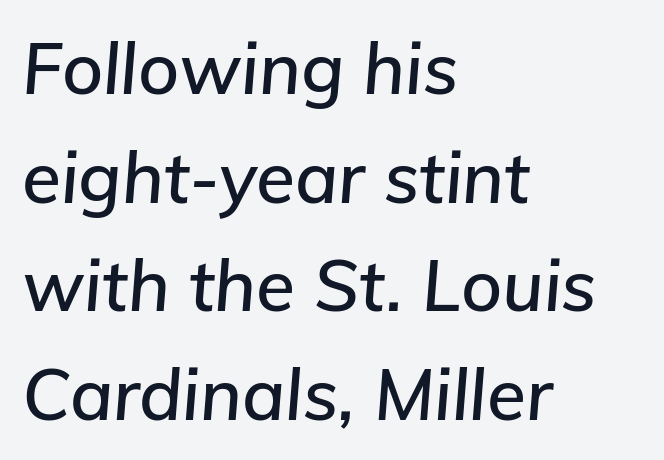
{"italic": "yes", "lean": "right", "slant_degrees": 5, "width": "normal", "stroke_contrast": "low", "x_height": "medium", "monospaced": "no", "underline": "no", "align": "left", "line_spacing": "normal", "line_spacing_ratio": 1.53, "letter_spacing": "normal", "letter_spacing_em": 0.0, "glyph_px": 71}
